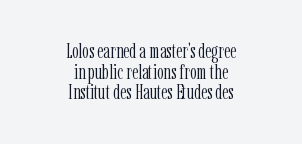
{"italic": "no", "bold": "no", "underline": "no", "align": "center", "line_spacing": "tight", "line_spacing_ratio": 0.98, "letter_spacing": "normal", "letter_spacing_em": 0.0, "glyph_px": 21}
